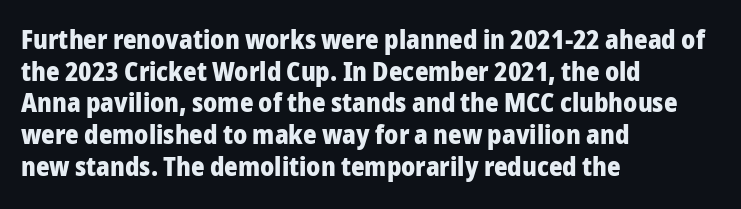
Q: Is the text bold? A: Yes.
Q: Is the text italic (slanted)? A: No, it is upright.
Q: Is the text underlined? A: No.
Q: How is the paragraph aligned? A: Left-aligned.
Q: Is the spacing between letters normal or unusually wide? A: Normal.
